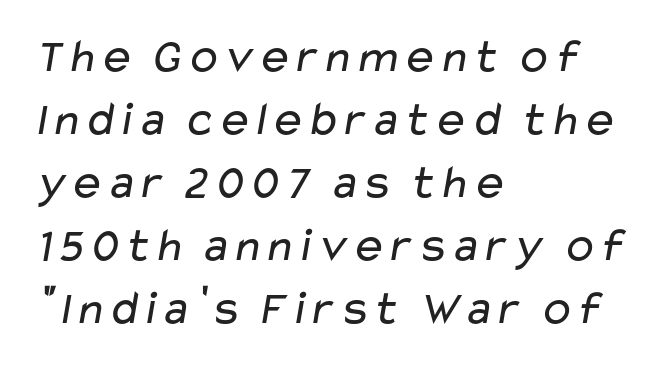
The image shows 48 px regular-weight, wide sans-serif type; set left-aligned, normal line spacing (1.31x), normal letter spacing, not underlined; low stroke contrast and a medium x-height.
